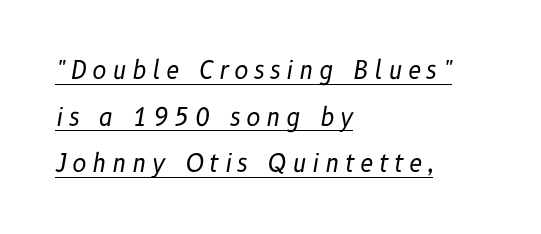
Quick note: underline on. In terms of letterspacing, this is a distinctly airy, spread setting. The font sits on the lighter half of the weight spectrum, regular included. Whoever set this chose breathing room over compactness in the vertical rhythm. Where is the straight margin? On the left.
